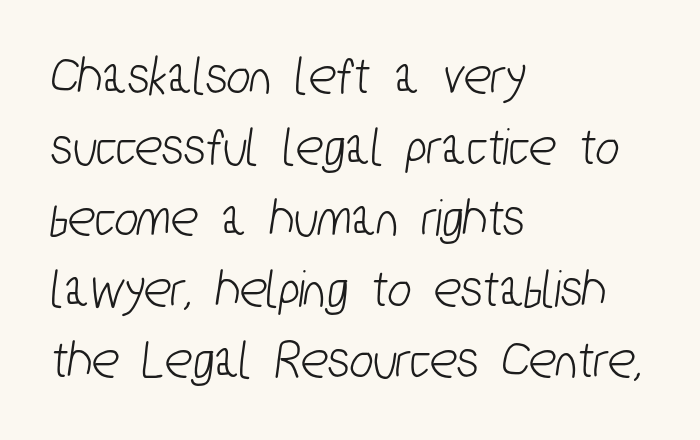
Q: Is the typeface a serif or a sans-serif typeface? A: Sans-serif.
Q: Is the text underlined? A: No.
Q: How is the paragraph aligned? A: Left-aligned.
Q: Is the spacing between letters normal or unusually wide? A: Normal.
Q: Is the spacing between lines tight, normal or loose? A: Normal.
Q: Width (condensed, normal, or wide)? A: Condensed.
Q: Stroke contrast? A: Low.
Q: x-height? A: Medium.
Q: Monospaced? A: No.
